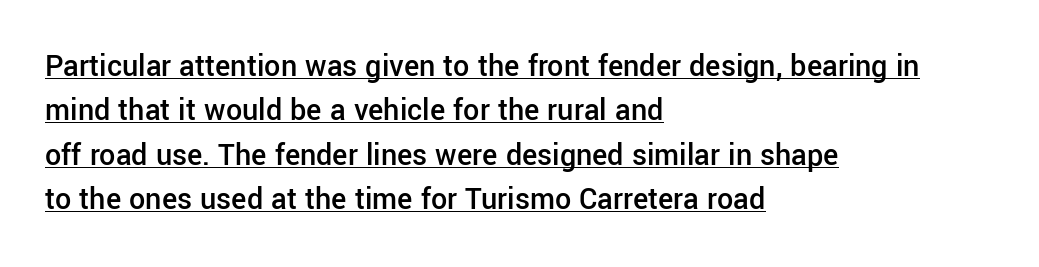
The image shows 32 px semibold sans-serif type, upright; set left-aligned, normal line spacing (1.39x), normal letter spacing, underlined; low stroke contrast and a medium x-height.
